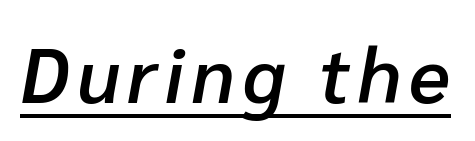
The image shows 77 px semibold type, italic (leaning right); set underlined; low stroke contrast and a medium x-height.
